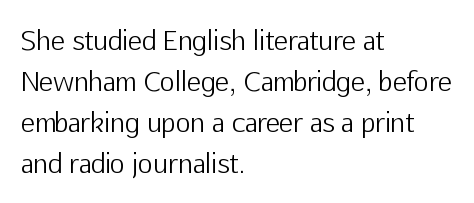
The image shows 26 px text type, upright; set left-aligned, normal line spacing (1.58x), normal letter spacing, not underlined.
